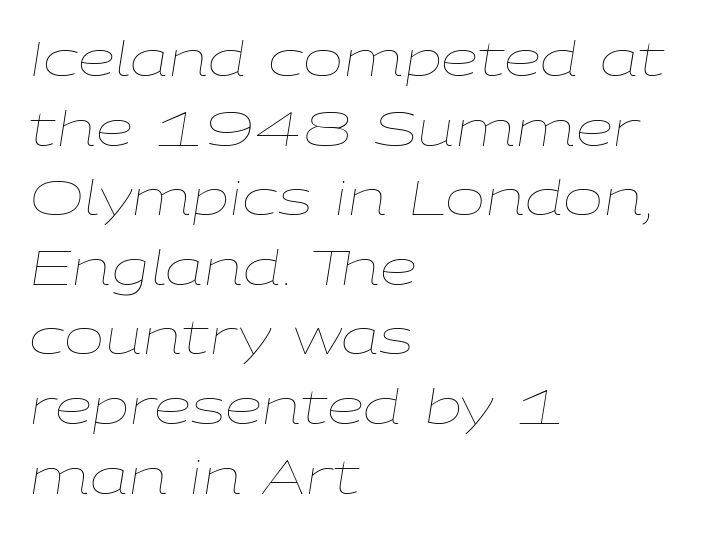
Q: Is the text bold? A: No.
Q: Is the text italic (slanted)? A: Yes, it leans right by about 9 degrees.
Q: Is the text underlined? A: No.
Q: How is the paragraph aligned? A: Left-aligned.
Q: Is the spacing between letters normal or unusually wide? A: Normal.
Q: Is the spacing between lines tight, normal or loose? A: Normal.
Q: Width (condensed, normal, or wide)? A: Wide.
Q: Stroke contrast? A: Low.
Q: x-height? A: Medium.
Q: Monospaced? A: No.
